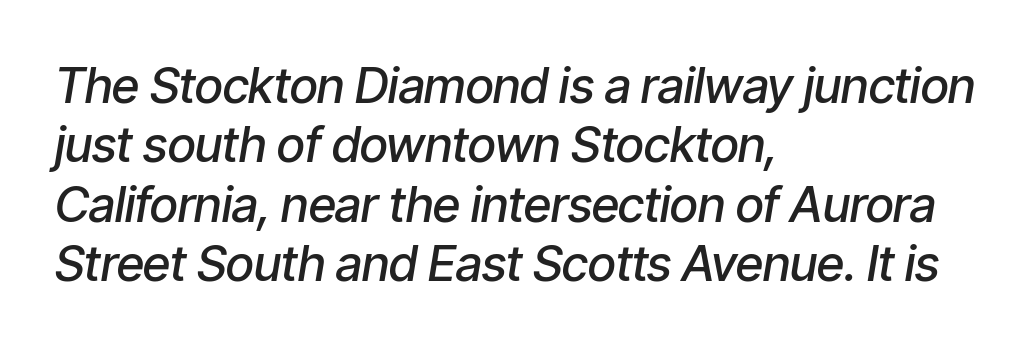
{"italic": "yes", "lean": "right", "slant_degrees": 9, "bold": "semi", "weight": "semibold", "width": "condensed", "stroke_contrast": "low", "x_height": "medium", "monospaced": "no", "underline": "no", "align": "left", "line_spacing_ratio": 1.21, "letter_spacing": "normal", "letter_spacing_em": 0.0, "glyph_px": 49}
